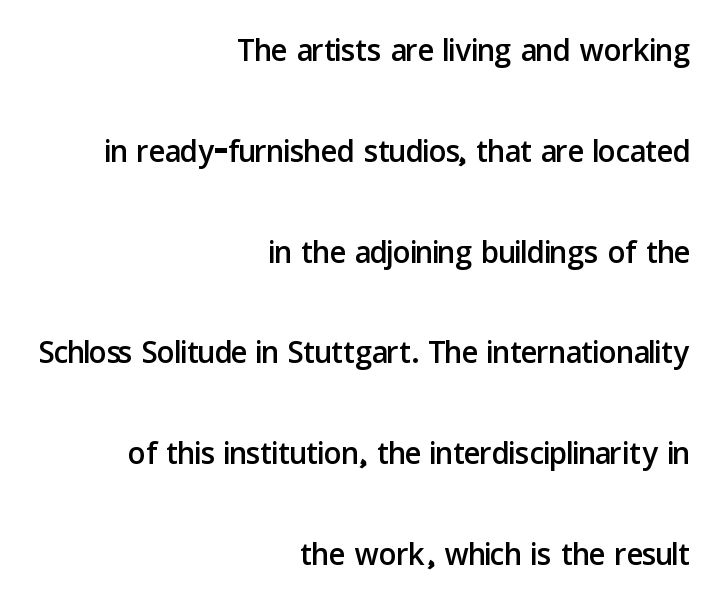
Q: Is the text italic (slanted)? A: No, it is upright.
Q: Is the typeface a serif or a sans-serif typeface? A: Sans-serif.
Q: Is the text underlined? A: No.
Q: How is the paragraph aligned? A: Right-aligned.
Q: Is the spacing between letters normal or unusually wide? A: Normal.
Q: Is the spacing between lines tight, normal or loose? A: Loose.
Q: Width (condensed, normal, or wide)? A: Normal.
Q: Stroke contrast? A: Low.
Q: x-height? A: Medium.
Q: Monospaced? A: No.
